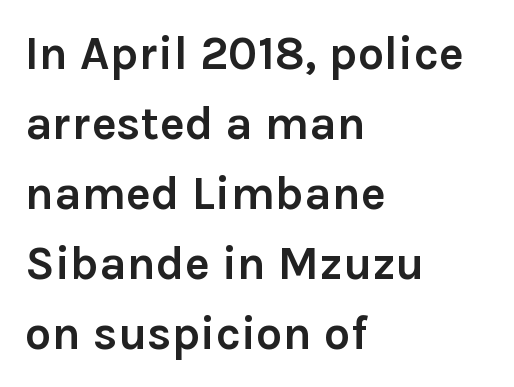
The image shows 47 px semibold sans-serif type, upright; set left-aligned, normal line spacing (1.49x), normal letter spacing, not underlined; low stroke contrast and a medium x-height.
